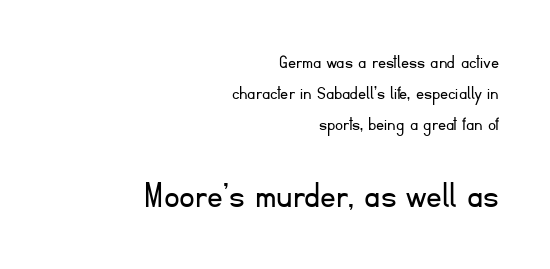
Q: Is the text bold? A: No.
Q: Is the text italic (slanted)? A: No, it is upright.
Q: Is the typeface a serif or a sans-serif typeface? A: Sans-serif.
Q: Is the text underlined? A: No.
Q: How is the paragraph aligned? A: Right-aligned.
Q: Is the spacing between letters normal or unusually wide? A: Normal.
Q: Is the spacing between lines tight, normal or loose? A: Normal.
Q: Which block of text is set in a larger size, the first (top) or the second (bottom)? A: The second (bottom) one.
Q: Width (condensed, normal, or wide)? A: Normal.
Q: Stroke contrast? A: Low.
Q: x-height? A: Small.
Q: Monospaced? A: No.
